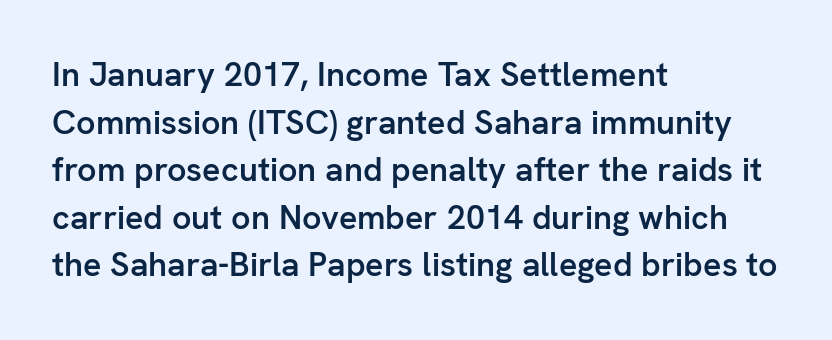
The image shows 34 px semibold sans-serif type, upright; set left-aligned, normal line spacing (1.4x), normal letter spacing, not underlined; low stroke contrast and a medium x-height.
